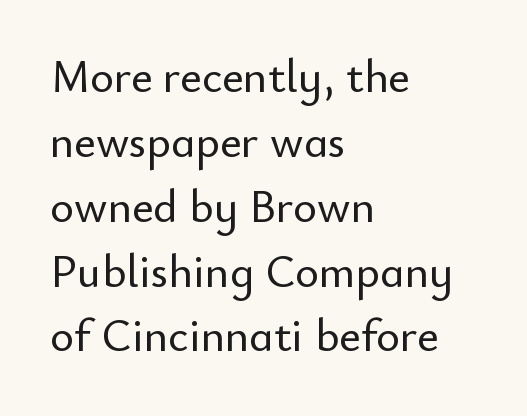
Q: Is the text italic (slanted)? A: No, it is upright.
Q: Is the typeface a serif or a sans-serif typeface? A: Sans-serif.
Q: Is the text underlined? A: No.
Q: How is the paragraph aligned? A: Left-aligned.
Q: Is the spacing between letters normal or unusually wide? A: Normal.
Q: Is the spacing between lines tight, normal or loose? A: Normal.
Q: Width (condensed, normal, or wide)? A: Normal.
Q: Stroke contrast? A: Low.
Q: x-height? A: Small.
Q: Monospaced? A: No.
